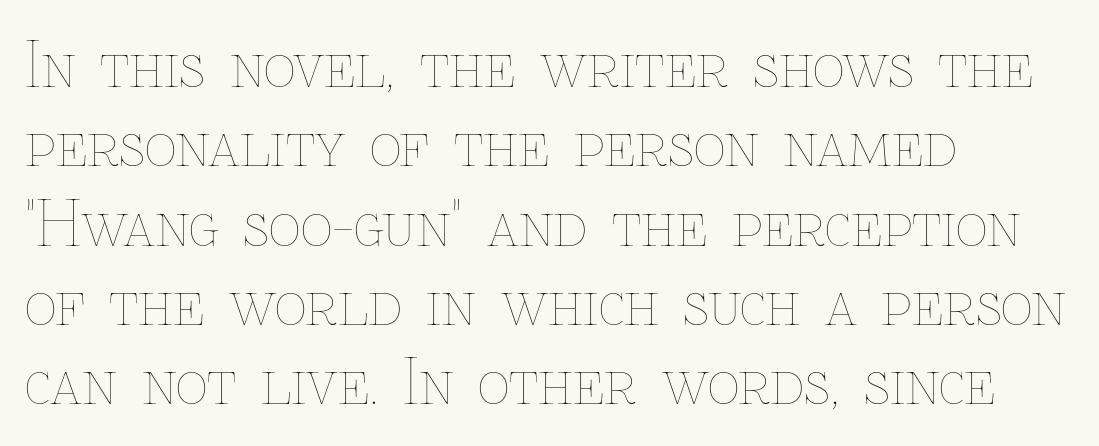
{"italic": "no", "bold": "no", "weight": "thin", "width": "normal", "stroke_contrast": "low", "x_height": "medium", "monospaced": "no", "underline": "no", "align": "left", "line_spacing": "normal", "line_spacing_ratio": 1.28, "letter_spacing": "normal", "letter_spacing_em": 0.0, "glyph_px": 62}
